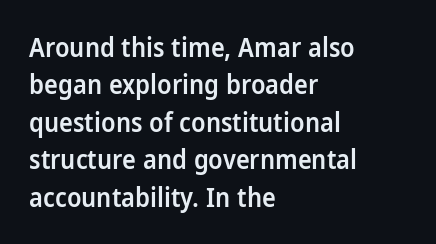
One-word summary of the alignment: left. A bit beefed up — I'd call it semibold rather than bold. Normally led — the rows are evenly, conventionally spaced. Bare-footed words on every line. If you drew a line through each stem, it would be perfectly vertical.
